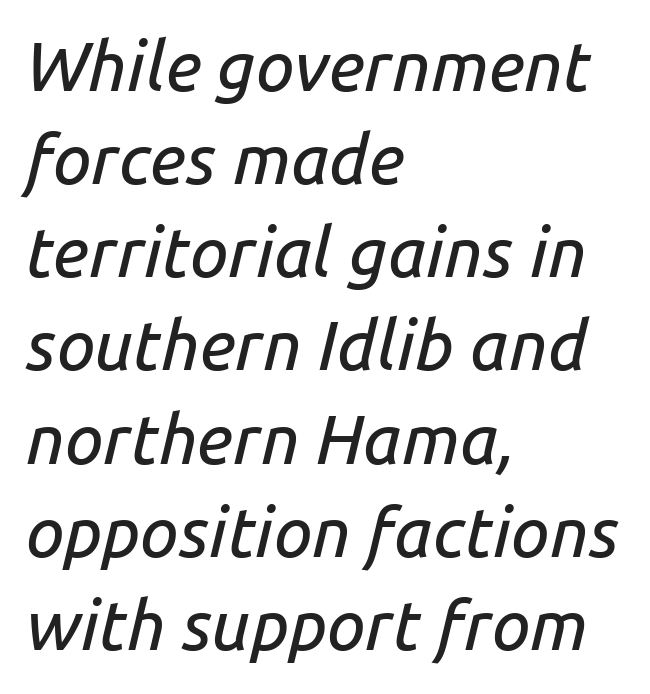
The image shows 69 px text type, italic (leaning right); set left-aligned, normal line spacing (1.35x), normal letter spacing, not underlined; low stroke contrast and a medium x-height.
